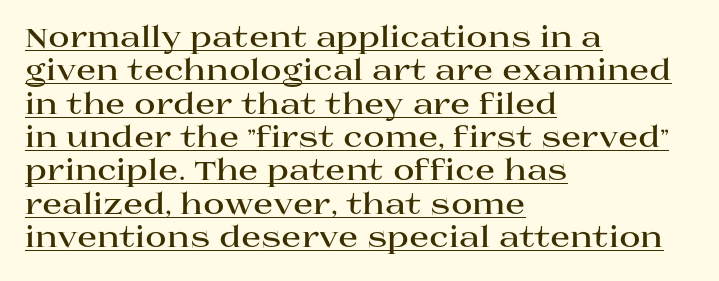
The letters sit at their default tracking, neither squeezed nor spread. The type sits square on the baseline with zero lean. Here the designer chose a conventional face with non-uniform glyph widths. These characters rest on top of a visible drawn line. This sample uses a serif face.
